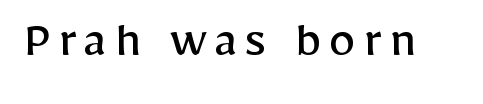
{"serif": "no", "italic": "no", "bold": "no", "weight": "regular", "width": "normal", "stroke_contrast": "low", "x_height": "medium", "monospaced": "no", "underline": "no", "glyph_px": 55}
